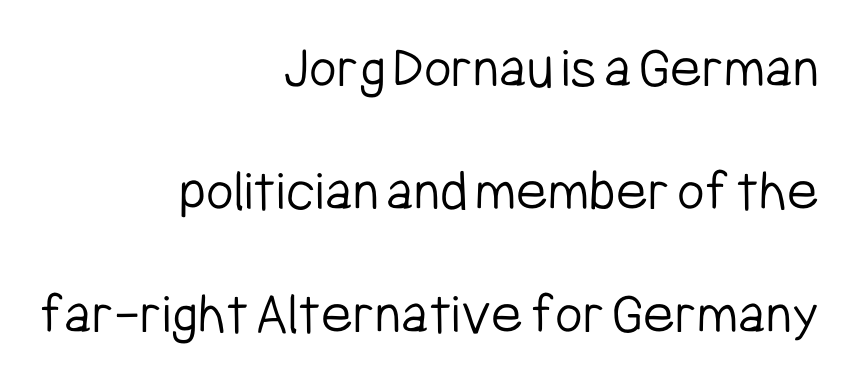
{"serif": "no", "italic": "no", "bold": "no", "weight": "light", "width": "condensed", "stroke_contrast": "low", "x_height": "medium", "monospaced": "no", "underline": "no", "align": "right", "line_spacing": "loose", "line_spacing_ratio": 2.05, "letter_spacing": "normal", "letter_spacing_em": 0.0, "glyph_px": 60}
